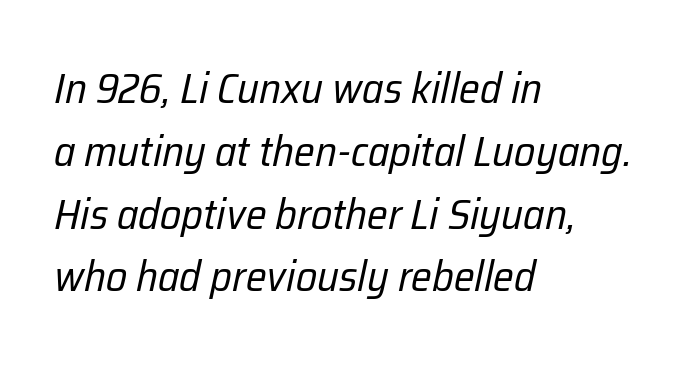
Summary of vertical rhythm: regular, with standard interline spacing. The face used here is proportionally spaced, like ordinary book or web type. Caption: standard tracking, unaltered. Looking at the ascenders, they clearly lean.
